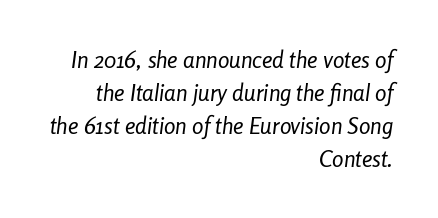
Q: Is the text bold? A: No.
Q: Is the text italic (slanted)? A: Yes, it leans right by about 8 degrees.
Q: Is the text underlined? A: No.
Q: How is the paragraph aligned? A: Right-aligned.
Q: Is the spacing between letters normal or unusually wide? A: Normal.
Q: Is the spacing between lines tight, normal or loose? A: Normal.
